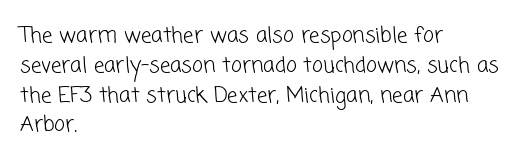
A quiet, ordinary-to-light weight characterises the typeface. This sample uses plain, unmodified letter spacing. Honestly, the row spacing looks completely unremarkable. The paragraph has a hard left edge and a soft right edge. Beneath every word, the page is bare.
